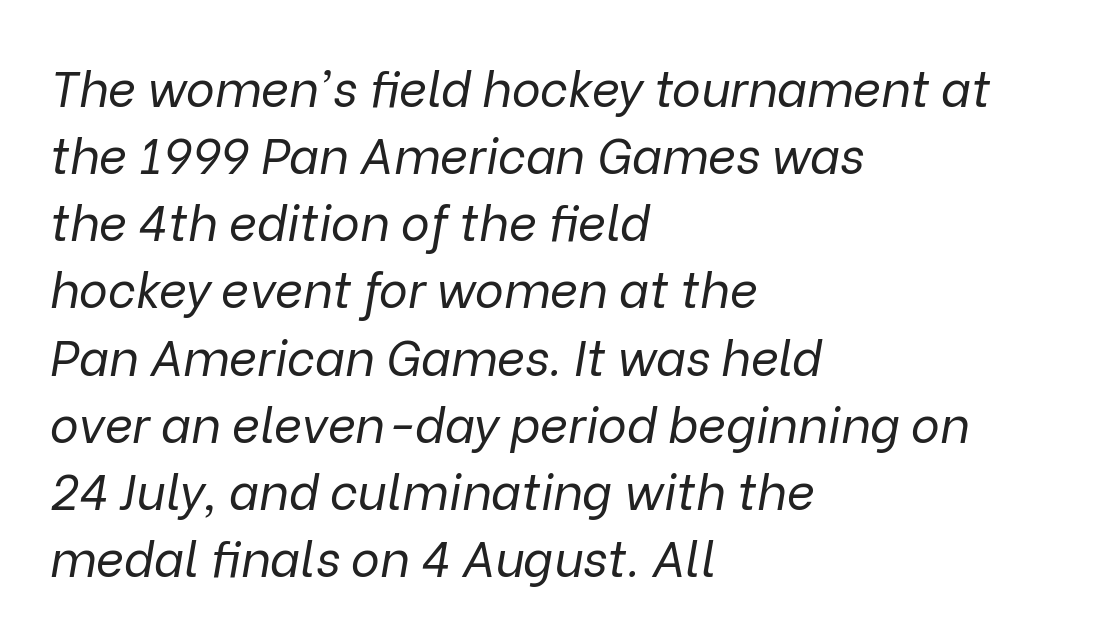
This rendering features lettering with no underline. Short note: letters normally spaced. These lines are rendered in a variable-pitch font. In terms of leading, this rendering sits right in the middle.
